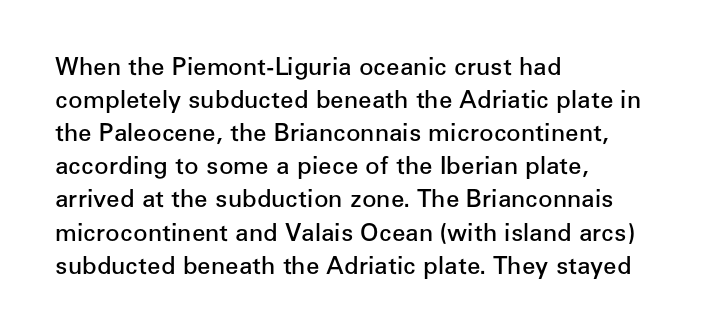
The image shows 24 px text type, upright; set left-aligned, normal line spacing (1.38x), normal letter spacing, not underlined.
